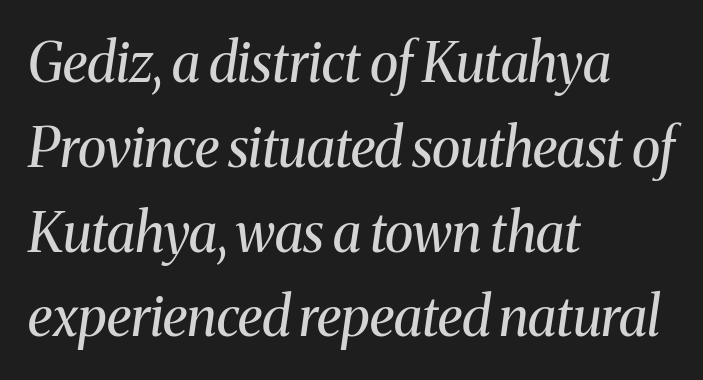
Q: Is the text bold? A: No.
Q: Is the text italic (slanted)? A: Yes, it leans right by about 8 degrees.
Q: Is the typeface a serif or a sans-serif typeface? A: Serif.
Q: Is the text underlined? A: No.
Q: How is the paragraph aligned? A: Left-aligned.
Q: Is the spacing between letters normal or unusually wide? A: Normal.
Q: Is the spacing between lines tight, normal or loose? A: Normal.
Q: Width (condensed, normal, or wide)? A: Normal.
Q: Stroke contrast? A: Medium.
Q: x-height? A: Medium.
Q: Monospaced? A: No.
